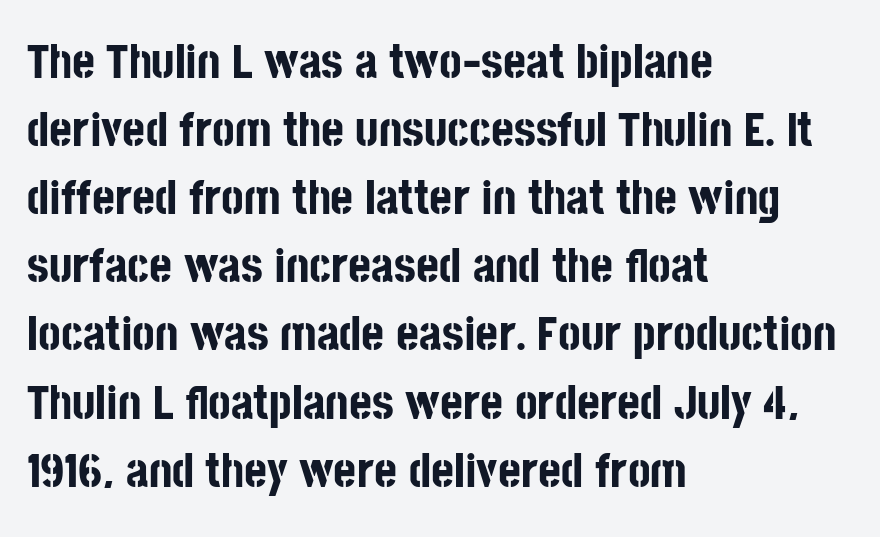
The image shows 49 px bold, condensed sans-serif type, upright; set left-aligned, normal line spacing (1.39x), normal letter spacing, not underlined; low stroke contrast and a large x-height.
